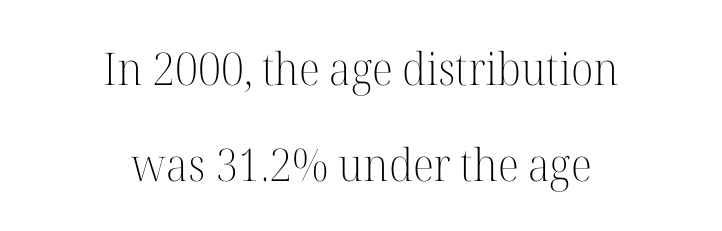
{"serif": "yes", "italic": "no", "bold": "no", "weight": "light", "width": "normal", "stroke_contrast": "high", "x_height": "medium", "monospaced": "no", "underline": "no", "align": "center", "line_spacing": "loose", "line_spacing_ratio": 2.13, "letter_spacing": "normal", "letter_spacing_em": 0.0, "glyph_px": 45}
